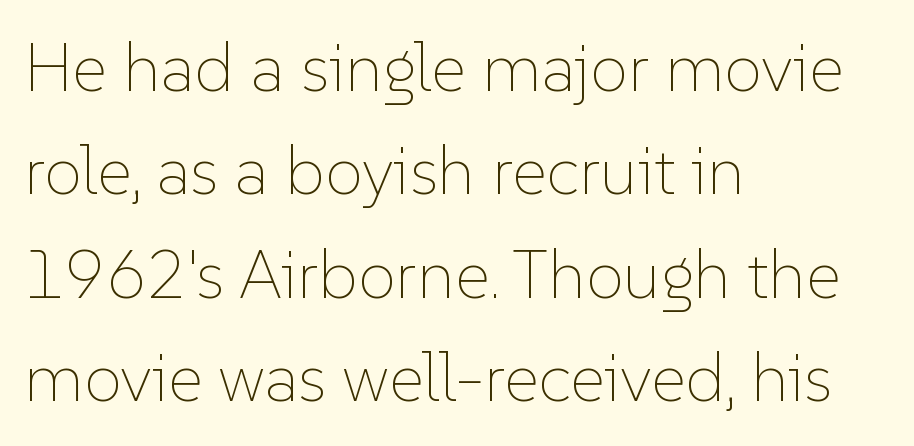
These lines are set flush left with a ragged right edge. The glyphs are unaccompanied by any horizontal stroke below them. Standard letterfit; no display-style spreading of the glyphs. Notice how the stems are strictly vertical — no italics here.
